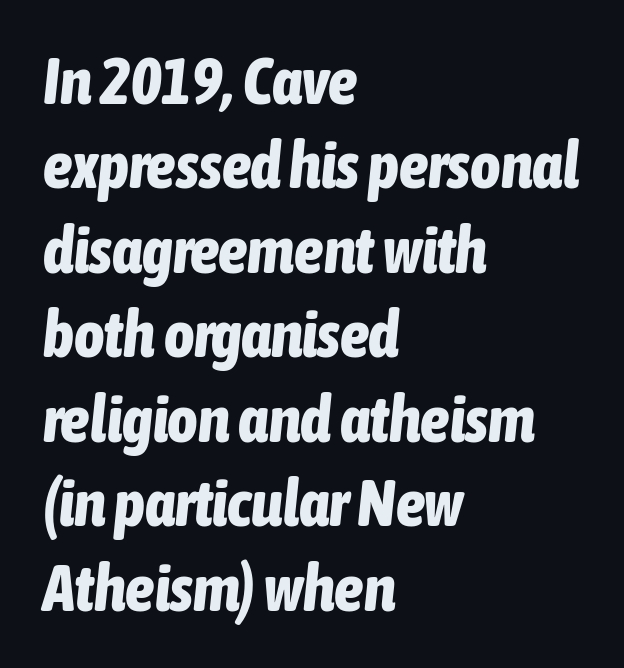
The horizontal fit of the characters is conventional and even. Varying glyph widths throughout — classic text-font behaviour. The strokes are fattened all the way to bold. Underline: absent.
